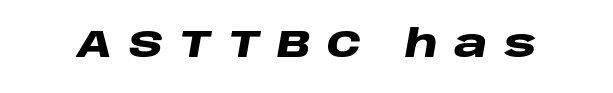
Bare-footed words on every line. Yep, that's italic — everything's leaning. Short note: letters widely spaced. A dark, heavy texture on the line: the type is bold. Spacing verdict: proportional, widths tailored to each character.
